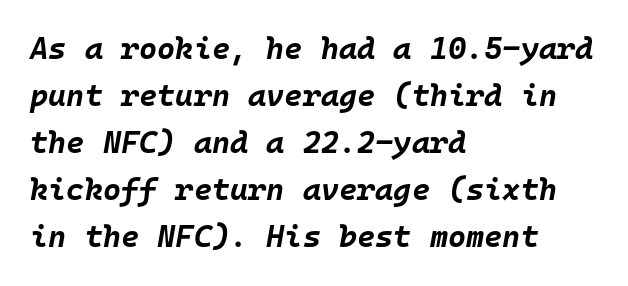
Compared with typical paragraphs, the rows here are spaced about the same. The foot of each line stays bare and open. One-word summary of the alignment: left. Slanted lettering throughout. This is heavy type, rendered in bold.
